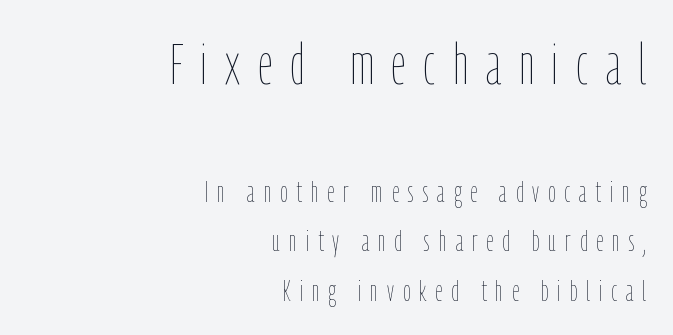
Q: Is the text bold? A: No.
Q: Is the text italic (slanted)? A: No, it is upright.
Q: Is the text underlined? A: No.
Q: How is the paragraph aligned? A: Right-aligned.
Q: Is the spacing between letters normal or unusually wide? A: Unusually wide.
Q: Which block of text is set in a larger size, the first (top) or the second (bottom)? A: The first (top) one.
Q: Width (condensed, normal, or wide)? A: Condensed.
Q: Stroke contrast? A: Low.
Q: x-height? A: Medium.
Q: Monospaced? A: No.
